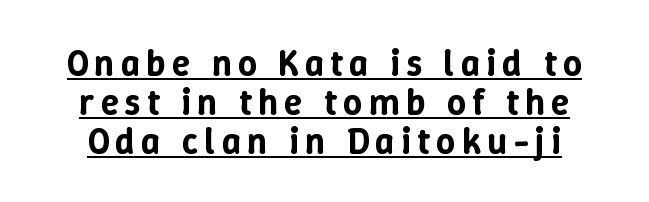
The line-height multiplier appears low, near solid setting. Proportional: the letters do not fall into vertical columns. Tall strokes in this sample are plumb rather than angled. You can see a thin bar hugging the bottom of the glyphs.
